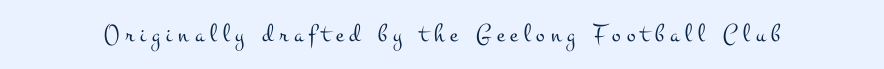
The image shows 26 px text type; set unusually wide letter spacing (+0.23 em), not underlined.
